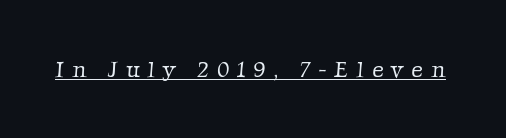
{"bold": "no", "underline": "yes", "letter_spacing": "wide", "letter_spacing_em": 0.34, "glyph_px": 23}
